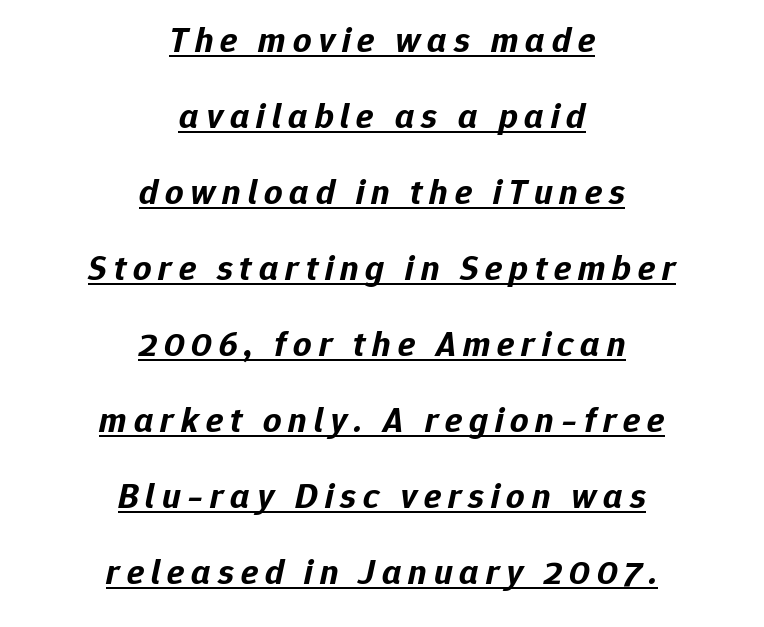
{"italic": "yes", "lean": "right", "slant_degrees": 12, "bold": "yes", "weight": "bold", "width": "normal", "stroke_contrast": "low", "x_height": "medium", "monospaced": "no", "underline": "yes", "align": "center", "line_spacing": "loose", "line_spacing_ratio": 2.11, "glyph_px": 36}
